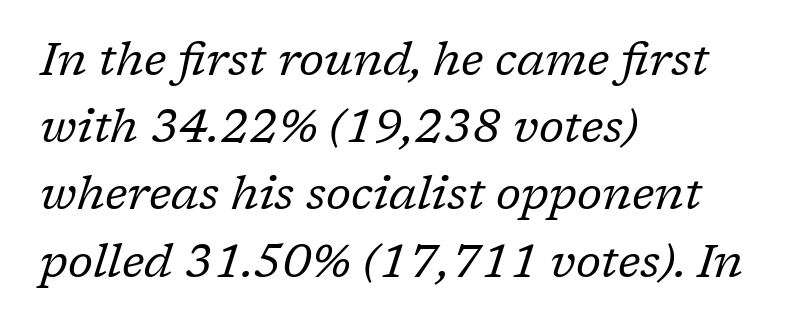
Inter-character spacing is left at the font's built-in metrics. Note: serifs present on the glyphs. Is this a heavy cut? Hardly; it is regular or lighter. This sample has the flowing, uneven cadence of proportional lettering. Baseline-to-baseline distance is the conventional proportion of letter height. The passage shown leans; its letterforms are oblique.
